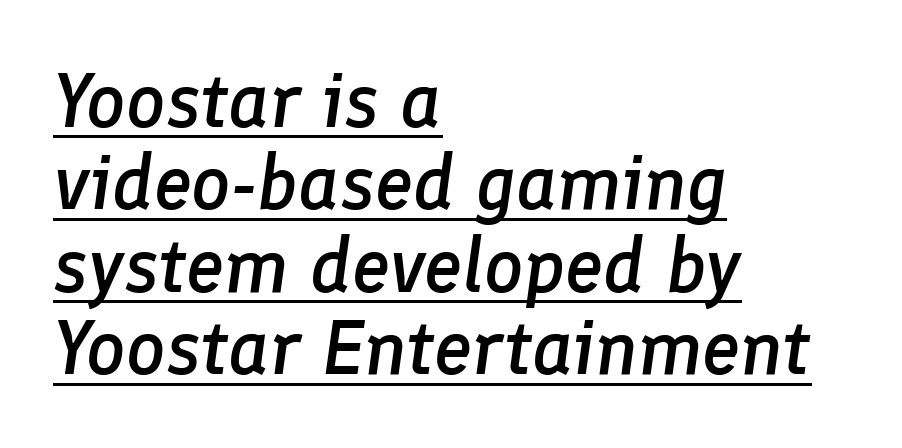
The image shows 77 px semibold type, italic (leaning right); set left-aligned, tight line spacing (1.07x), normal letter spacing, underlined; low stroke contrast and a medium x-height.
